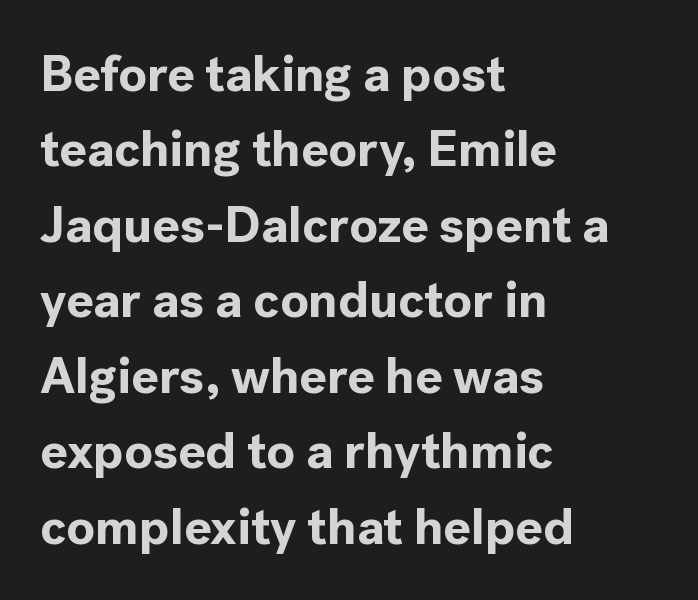
The image shows 51 px bold sans-serif type, upright; set left-aligned, normal line spacing (1.48x), normal letter spacing, not underlined; a medium x-height.
